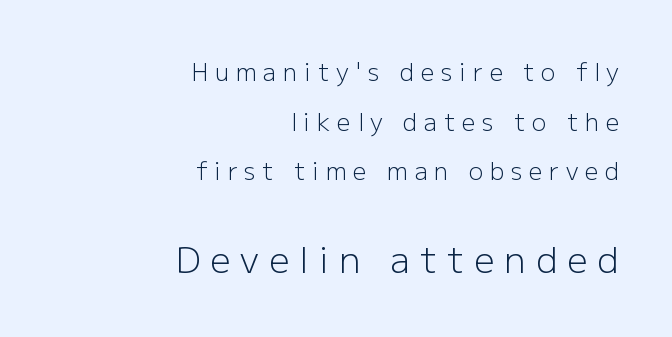
The image shows 36 px light sans-serif type, upright; set right-aligned, loose line spacing (2.07x), unusually wide letter spacing (+0.28 em), not underlined; the second (bottom) block is 1.5x larger; low stroke contrast and a medium x-height.
